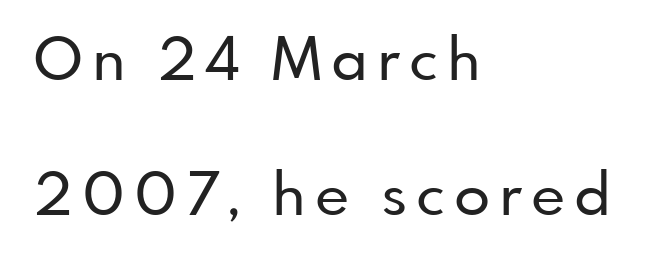
The image shows 59 px sans-serif type, upright; set left-aligned, loose line spacing (2.28x), not underlined; low stroke contrast and a small x-height.
